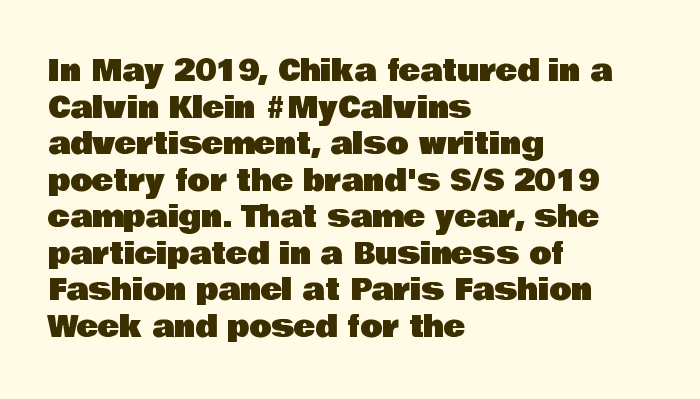
Q: Is the text italic (slanted)? A: No, it is upright.
Q: Is the typeface a serif or a sans-serif typeface? A: Sans-serif.
Q: Is the text underlined? A: No.
Q: How is the paragraph aligned? A: Left-aligned.
Q: Is the spacing between letters normal or unusually wide? A: Normal.
Q: Is the spacing between lines tight, normal or loose? A: Normal.
Q: Width (condensed, normal, or wide)? A: Normal.
Q: Stroke contrast? A: Low.
Q: x-height? A: Large.
Q: Monospaced? A: No.
